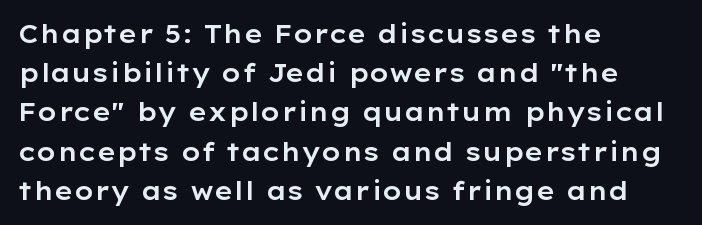
The foot of each line stays bare and open. Upright lettering throughout. Characters follow at the spacing the type designer built in. Line spacing here is normal.
